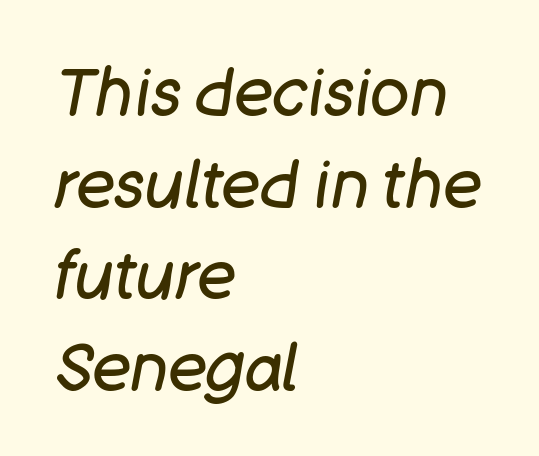
Students, note that the glyphs here touch the page at normal intervals. These lines were composed using italics. Layout note: lines flush left. Caption: face not bold, strokes unweighted. A clean baseline with only descenders dipping below it.
